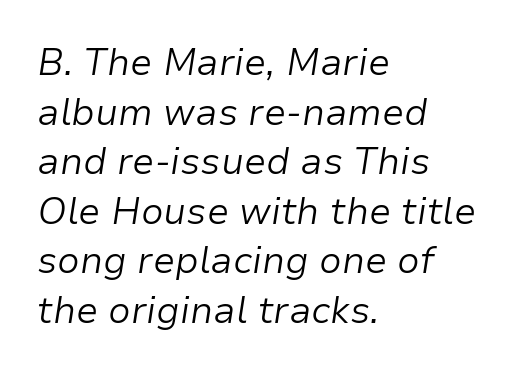
{"italic": "yes", "lean": "right", "slant_degrees": 9, "bold": "no", "weight": "light", "width": "normal", "stroke_contrast": "low", "x_height": "medium", "monospaced": "no", "underline": "no", "align": "left", "line_spacing": "normal", "line_spacing_ratio": 1.34, "letter_spacing": "normal", "letter_spacing_em": 0.0, "glyph_px": 37}
